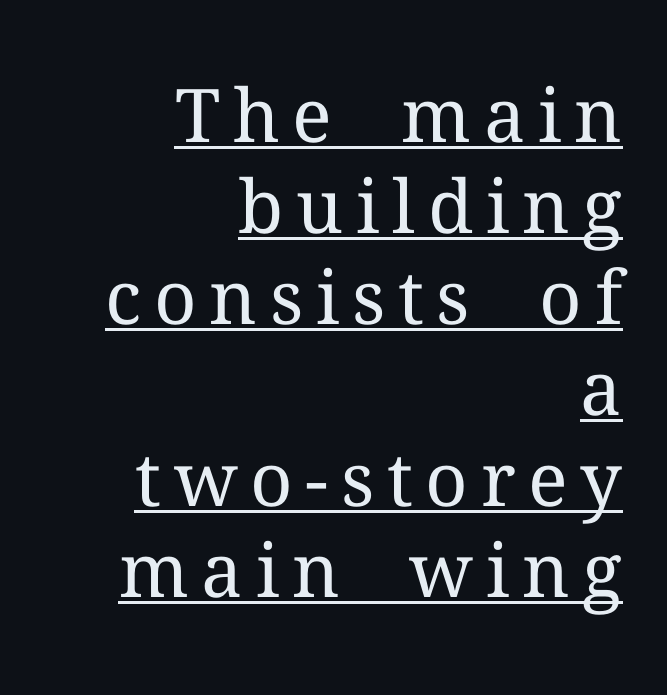
The text block is weighted toward the right margin, trailing off unevenly leftward. Honestly, the underline is the first thing you notice here. Stems here are at most as thick as an everyday book face. Ascenders rise straight up at ninety degrees.
